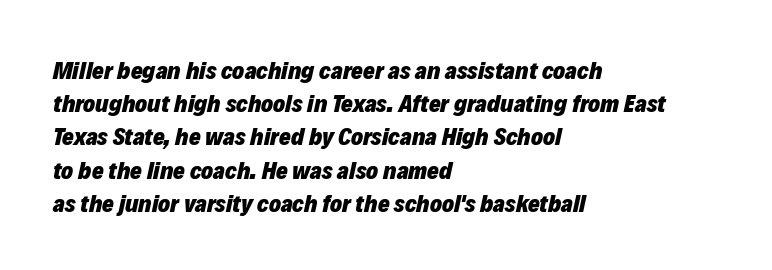
The area under the type is left untouched. Would a proofreader flag this as italicized? Yes. Tracking here is standard; glyphs follow each other at the usual distance. Visually the block forms a straight wall on the left and a jagged coastline on the right. A dark, heavy texture on the line: the type is bold. Evenly set lines give the paragraph a standard silhouette.
